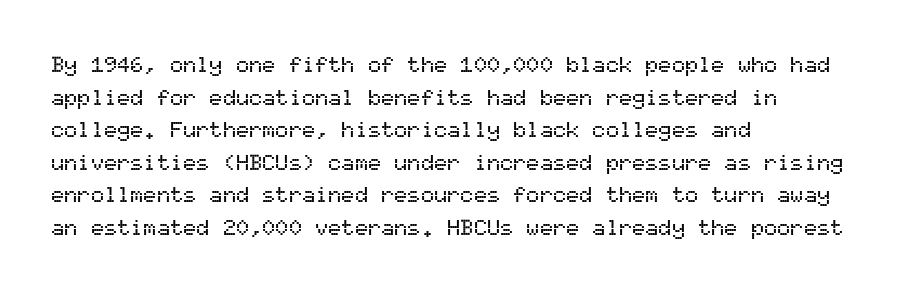
The string is rendered with underlining switched off. Successive baselines arrive at the customary interval. The paragraph shown leans on its left margin. Do the letters lean? They stand straight. The passage shown has conventional tracking throughout.
